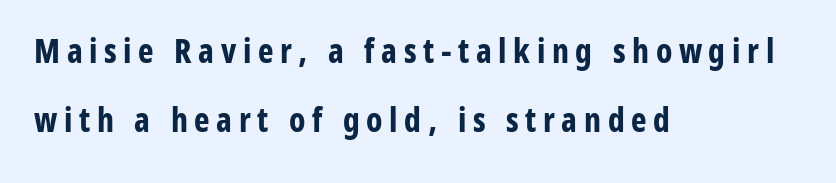
Q: Is the text bold? A: Yes.
Q: Is the text italic (slanted)? A: No, it is upright.
Q: Is the typeface a serif or a sans-serif typeface? A: Sans-serif.
Q: Is the text underlined? A: No.
Q: How is the paragraph aligned? A: Left-aligned.
Q: Is the spacing between letters normal or unusually wide? A: Unusually wide.
Q: Is the spacing between lines tight, normal or loose? A: Loose.
Q: Width (condensed, normal, or wide)? A: Condensed.
Q: Stroke contrast? A: Low.
Q: x-height? A: Medium.
Q: Monospaced? A: No.
